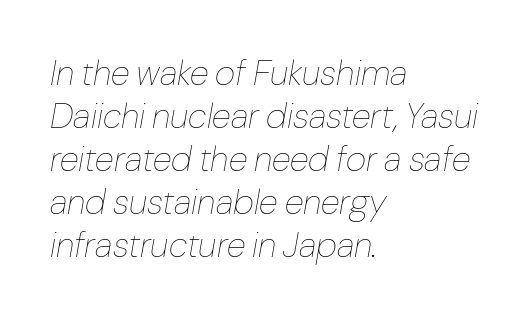
Q: Is the text bold? A: No.
Q: Is the text italic (slanted)? A: Yes, it leans right by about 10 degrees.
Q: Is the text underlined? A: No.
Q: How is the paragraph aligned? A: Left-aligned.
Q: Is the spacing between letters normal or unusually wide? A: Normal.
Q: Width (condensed, normal, or wide)? A: Normal.
Q: Stroke contrast? A: Low.
Q: x-height? A: Medium.
Q: Monospaced? A: No.
